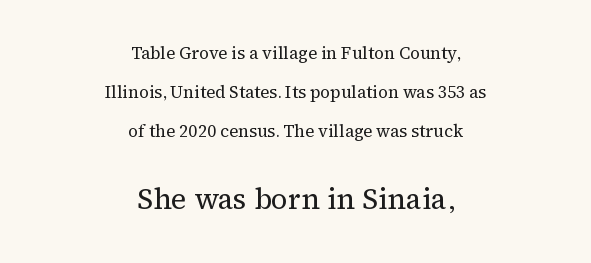
Check the space under the baseline: it is left empty. Think standard paragraph weight, or any step lighter than that. Typesetter's note — lower block bumped up in size, upper block left smaller. The rendering uses a large line-height, opening up the rows. Small tapered or slab feet sit at the stroke ends, so this counts as serif.
